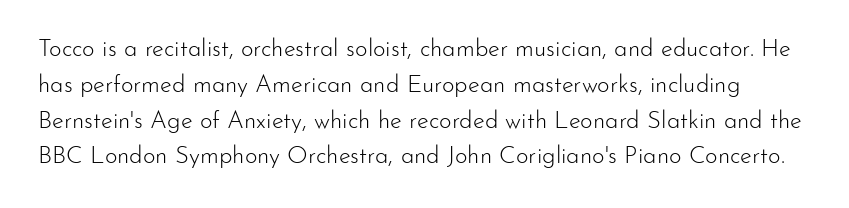
The image shows 24 px text type, upright; set normal line spacing (1.49x), normal letter spacing, not underlined.
